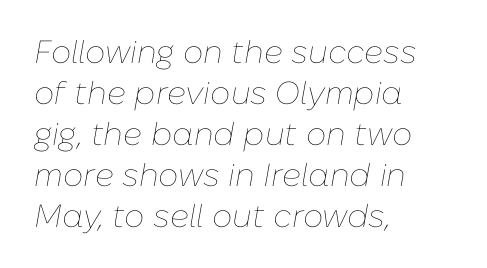
Q: Is the text bold? A: No.
Q: Is the text italic (slanted)? A: Yes, it leans right by about 10 degrees.
Q: Is the text underlined? A: No.
Q: How is the paragraph aligned? A: Left-aligned.
Q: Is the spacing between letters normal or unusually wide? A: Normal.
Q: Is the spacing between lines tight, normal or loose? A: Normal.
Q: Width (condensed, normal, or wide)? A: Normal.
Q: Stroke contrast? A: Low.
Q: x-height? A: Medium.
Q: Monospaced? A: No.
